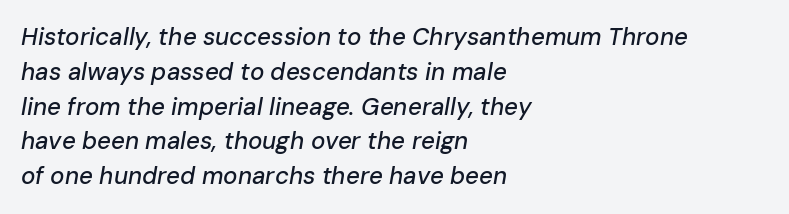
Q: Is the text italic (slanted)? A: Yes, it leans right by about 10 degrees.
Q: Is the text underlined? A: No.
Q: How is the paragraph aligned? A: Left-aligned.
Q: Is the spacing between letters normal or unusually wide? A: Normal.
Q: Is the spacing between lines tight, normal or loose? A: Normal.
